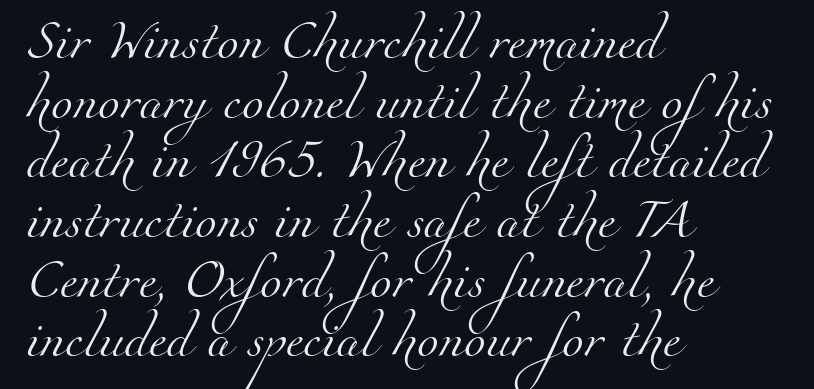
Are there feet on the stems? There are — it's a serif. The characters are drawn with everyday or finer stroke widths. The space directly below the letters is spotless. This rendering uses left alignment, leaving the right contour irregular. Observe the ordinary spacing: letters are neighbours, not strangers. Proportional: the letters do not fall into vertical columns.
